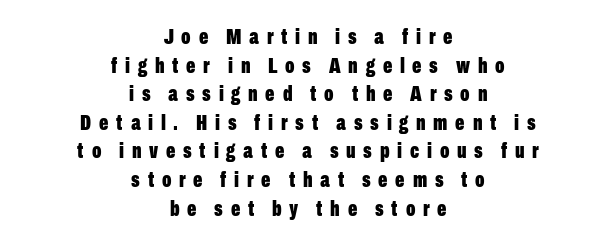
The image shows 22 px bold type, upright; set centered, normal line spacing (1.3x), unusually wide letter spacing (+0.35 em), not underlined.
